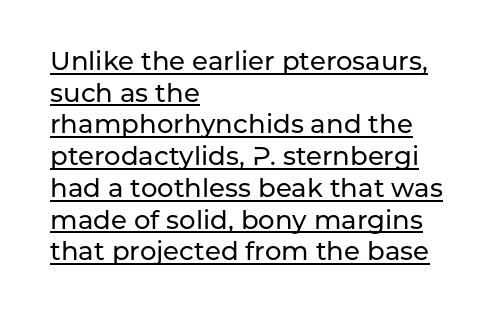
{"italic": "no", "underline": "yes", "align": "left", "line_spacing_ratio": 1.22, "letter_spacing": "normal", "letter_spacing_em": 0.0, "glyph_px": 26}
